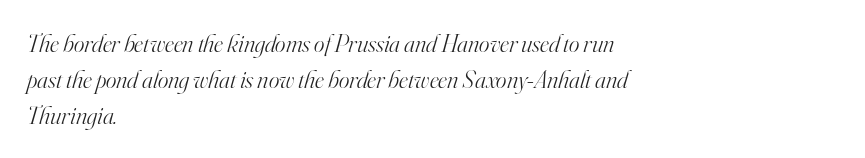
Q: Is the text bold? A: No.
Q: Is the text italic (slanted)? A: Yes, it leans right by about 16 degrees.
Q: Is the text underlined? A: No.
Q: How is the paragraph aligned? A: Left-aligned.
Q: Is the spacing between letters normal or unusually wide? A: Normal.
Q: Is the spacing between lines tight, normal or loose? A: Normal.
